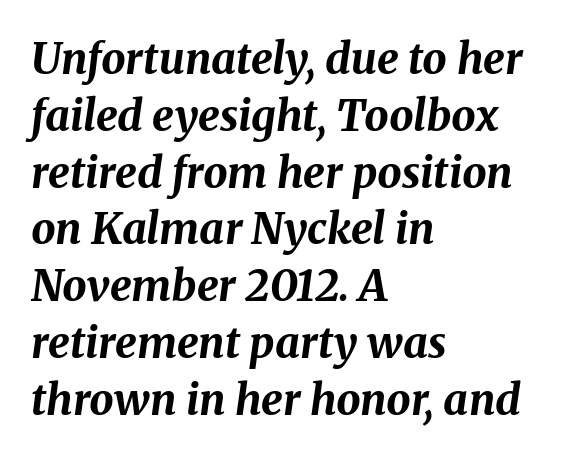
{"italic": "yes", "lean": "right", "slant_degrees": 8, "bold": "yes", "weight": "bold", "width": "normal", "stroke_contrast": "medium", "x_height": "medium", "monospaced": "no", "underline": "no", "align": "left", "line_spacing": "normal", "line_spacing_ratio": 1.32, "letter_spacing": "normal", "letter_spacing_em": 0.0, "glyph_px": 43}
